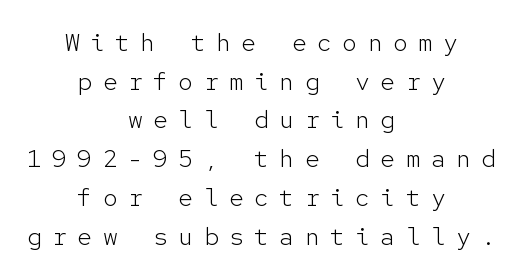
Q: Is the text bold? A: No.
Q: Is the text italic (slanted)? A: No, it is upright.
Q: Is the text underlined? A: No.
Q: How is the paragraph aligned? A: Centered.
Q: Is the spacing between letters normal or unusually wide? A: Unusually wide.
Q: Is the spacing between lines tight, normal or loose? A: Normal.
